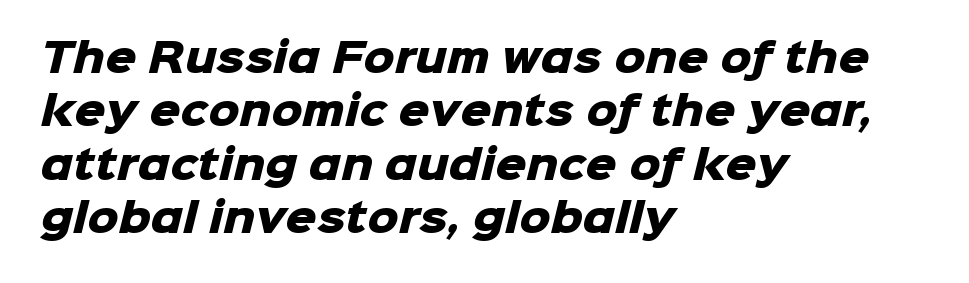
The image shows 39 px heavy sans-serif type; set left-aligned, normal line spacing (1.37x), normal letter spacing, not underlined; low stroke contrast and a medium x-height.
